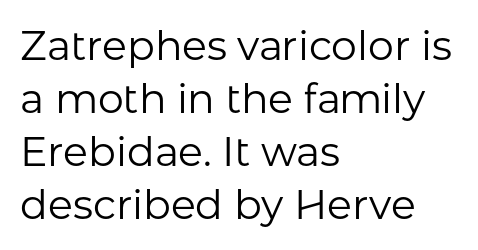
Does the copy run flush right? No — it runs flush left. This reads as an unemphasized weight, regular at the heaviest. The face used here is proportionally spaced, like ordinary book or web type. Bare-footed words on every line.
